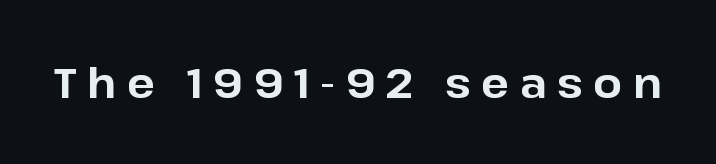
{"serif": "no", "italic": "no", "bold": "yes", "weight": "bold", "width": "normal", "stroke_contrast": "low", "x_height": "medium", "monospaced": "no", "underline": "no", "letter_spacing": "wide", "letter_spacing_em": 0.26, "glyph_px": 41}
